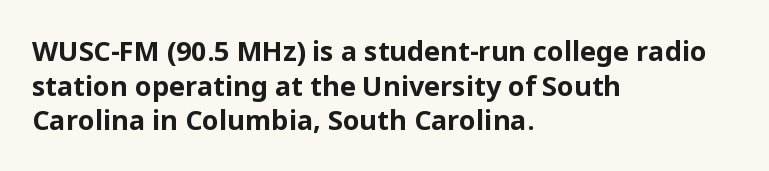
The image shows 27 px bold type, upright; set left-aligned, normal line spacing (1.28x), normal letter spacing, not underlined.
